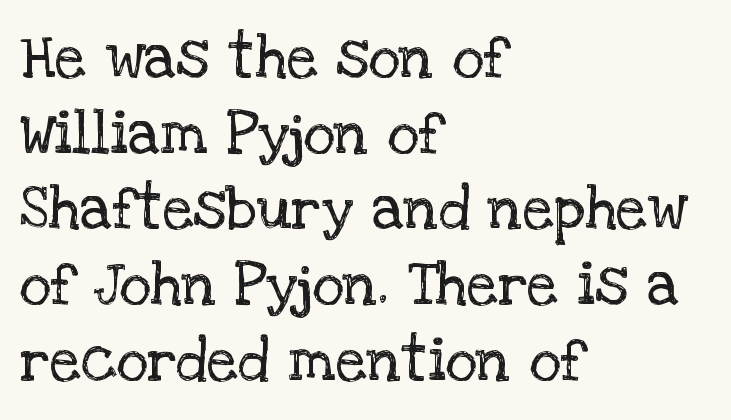
{"serif": "yes", "italic": "no", "bold": "no", "weight": "regular", "width": "normal", "stroke_contrast": "low", "x_height": "large", "monospaced": "no", "underline": "no", "align": "left", "line_spacing_ratio": 1.24, "letter_spacing": "normal", "letter_spacing_em": 0.0, "glyph_px": 61}
